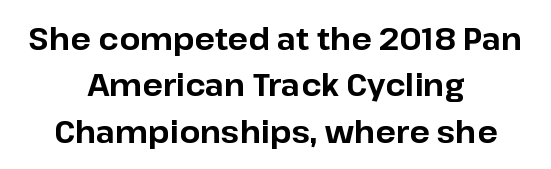
The image shows 30 px bold sans-serif type, upright; set centered, normal line spacing (1.55x), normal letter spacing, not underlined; low stroke contrast and a medium x-height.
